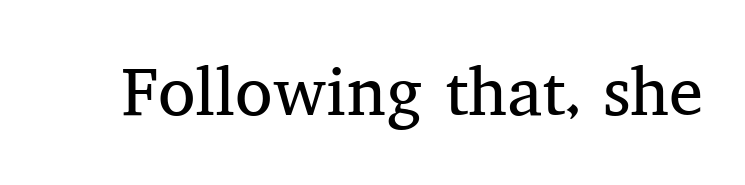
Vertical stems look standard width or narrower in stroke. The letters sit at their default tracking, neither squeezed nor spread. The rendering uses natural spacing where letterforms have individual widths. You can tell it's not italic because the verticals are truly vertical.
